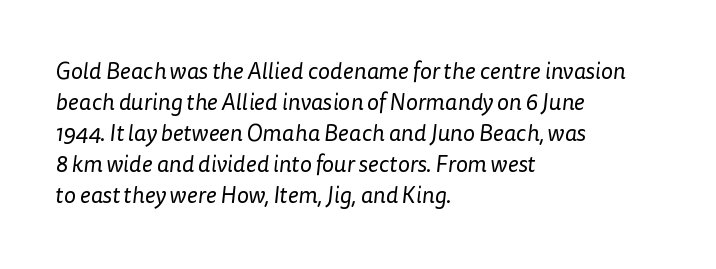
The vertical gap from one line to the next is medium. The letterforms sit at book weight or below. Underline: absent. All the whitespace from short lines collects on the right. The type is set solid horizontally, with unmodified tracking.
